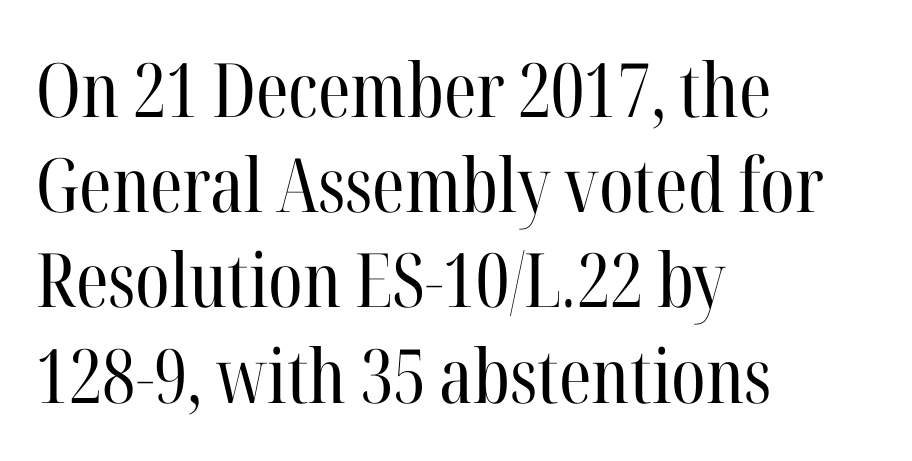
{"serif": "yes", "italic": "no", "bold": "no", "weight": "regular", "width": "condensed", "stroke_contrast": "high", "x_height": "medium", "monospaced": "no", "underline": "no", "align": "left", "line_spacing": "normal", "line_spacing_ratio": 1.27, "letter_spacing": "normal", "letter_spacing_em": 0.0, "glyph_px": 75}
